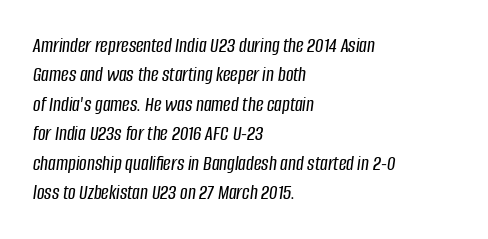
Q: Is the text italic (slanted)? A: Yes, it leans right by about 8 degrees.
Q: Is the text underlined? A: No.
Q: How is the paragraph aligned? A: Left-aligned.
Q: Is the spacing between letters normal or unusually wide? A: Normal.
Q: Is the spacing between lines tight, normal or loose? A: Normal.
